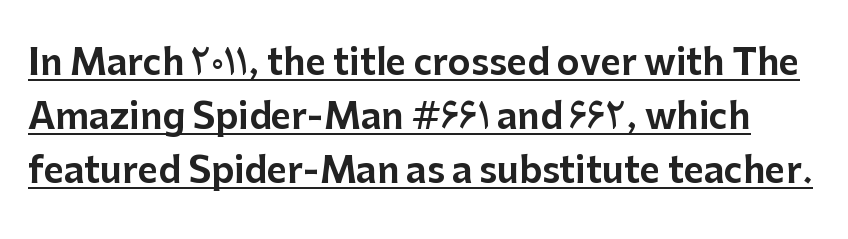
The image shows 35 px sans-serif type, upright; set normal line spacing (1.54x), normal letter spacing, underlined; low stroke contrast and a medium x-height.
